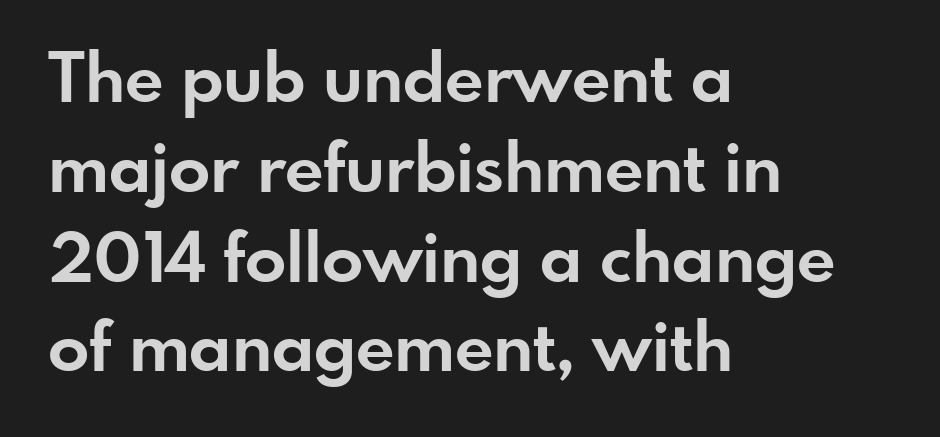
Strong, thick strokes mark this as bold type. Line spacing here is normal. Words float on clear page, feet unadorned. The horizontal fit of the characters is conventional and even. Here the designer chose a conventional face with non-uniform glyph widths. Posture: vertical.
